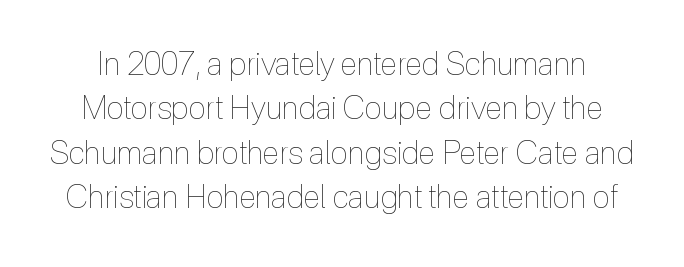
{"italic": "no", "bold": "no", "weight": "thin", "width": "condensed", "x_height": "medium", "monospaced": "no", "underline": "no", "line_spacing": "normal", "line_spacing_ratio": 1.39, "letter_spacing": "normal", "letter_spacing_em": 0.0, "glyph_px": 32}
